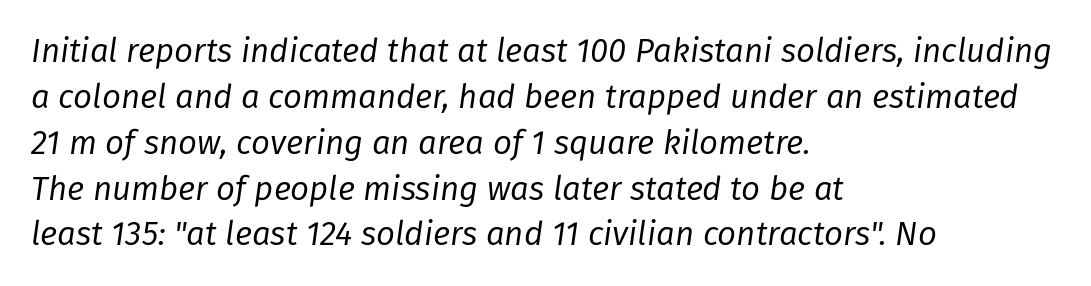
{"italic": "yes", "lean": "right", "slant_degrees": 8, "bold": "no", "weight": "regular", "width": "normal", "stroke_contrast": "low", "x_height": "medium", "monospaced": "no", "underline": "no", "align": "left", "line_spacing": "normal", "line_spacing_ratio": 1.39, "letter_spacing": "normal", "letter_spacing_em": 0.0, "glyph_px": 33}
